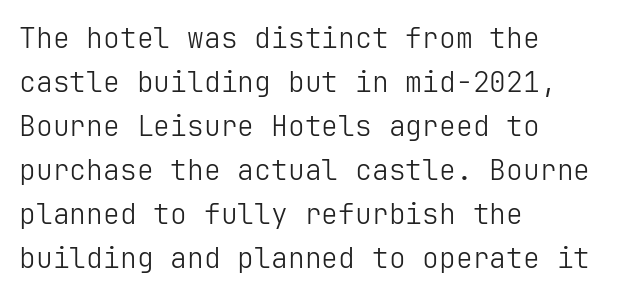
Posture: upright roman. This is sans-serif lettering, the kind often seen on screens and signage. Quick note: underline off. The paragraph has a hard left edge and a soft right edge. If you measured baseline to baseline, you'd find a middling distance. The weight tops out at a normal text grade.
